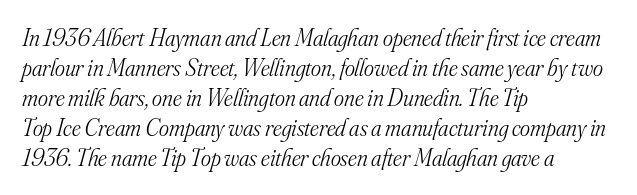
The image shows 24 px text type, italic (leaning right); set left-aligned, normal line spacing (1.25x), normal letter spacing, not underlined.
